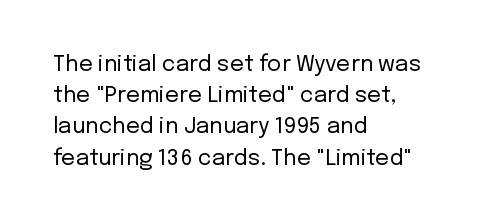
Q: Is the text bold? A: No.
Q: Is the text italic (slanted)? A: No, it is upright.
Q: Is the text underlined? A: No.
Q: How is the paragraph aligned? A: Left-aligned.
Q: Is the spacing between letters normal or unusually wide? A: Normal.
Q: Is the spacing between lines tight, normal or loose? A: Normal.
